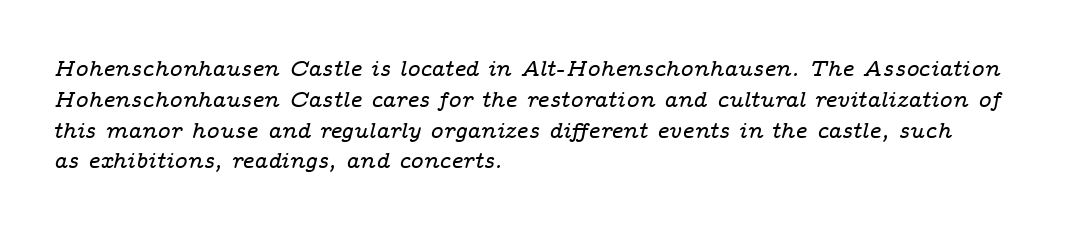
The image shows 22 px text type, italic (leaning right); set left-aligned, normal line spacing (1.4x), normal letter spacing, not underlined.
